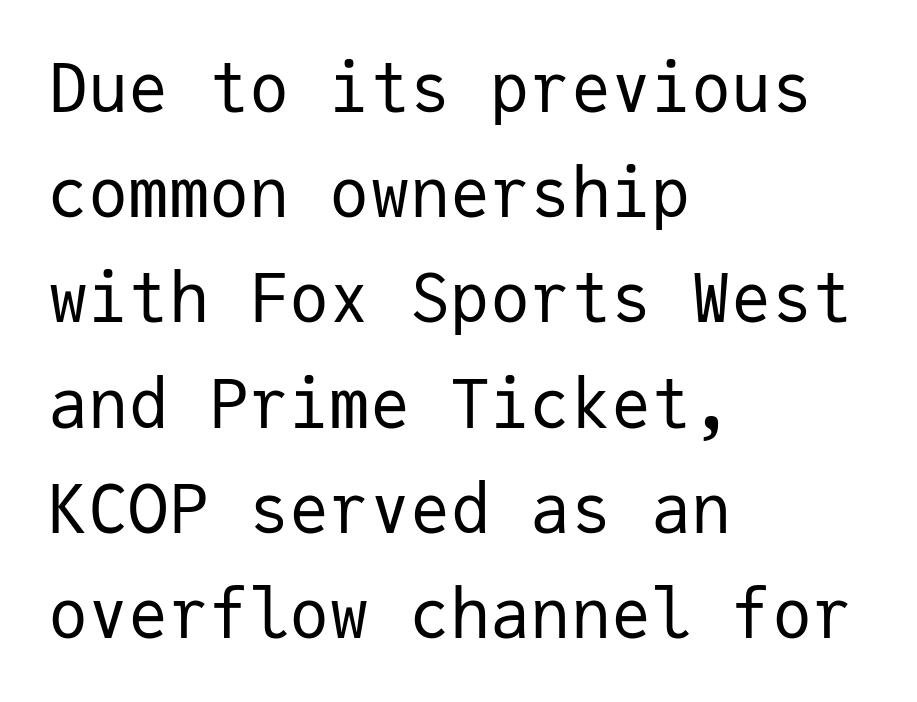
{"serif": "no", "italic": "no", "bold": "no", "weight": "regular", "width": "normal", "stroke_contrast": "low", "x_height": "medium", "monospaced": "yes", "underline": "no", "align": "left", "line_spacing": "normal", "line_spacing_ratio": 1.57, "letter_spacing": "normal", "letter_spacing_em": 0.0, "glyph_px": 67}
